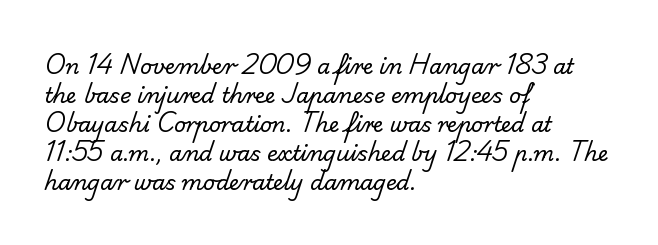
{"bold": "no", "underline": "no", "align": "left", "line_spacing": "normal", "line_spacing_ratio": 1.38, "letter_spacing": "normal", "letter_spacing_em": 0.0, "glyph_px": 21}
